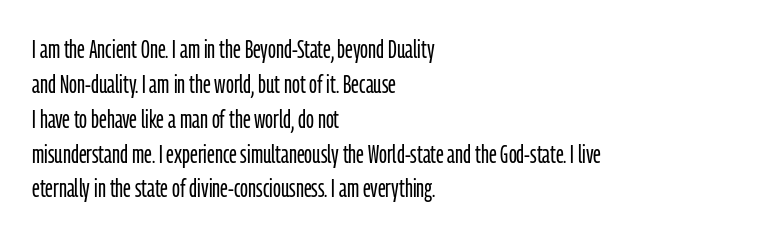
The image shows 26 px text type, upright; set left-aligned, normal line spacing (1.34x), normal letter spacing, not underlined.
